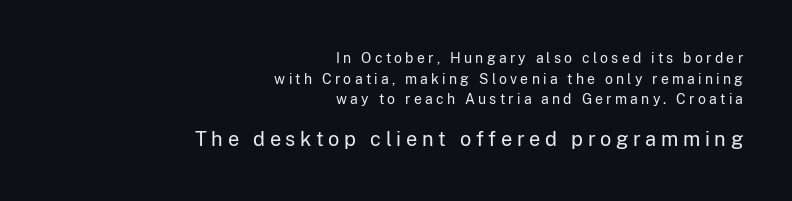
The image shows 20 px text type, upright; set right-aligned, normal line spacing (1.48x), unusually wide letter spacing (+0.23 em), not underlined; the second (bottom) block is 1.43x larger.
